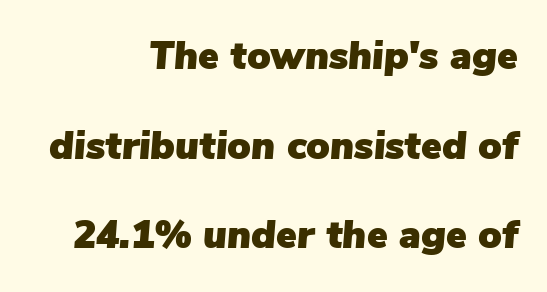
{"italic": "yes", "lean": "right", "slant_degrees": 5, "width": "normal", "stroke_contrast": "low", "x_height": "medium", "monospaced": "no", "underline": "no", "align": "right", "line_spacing": "loose", "line_spacing_ratio": 2.3, "letter_spacing": "normal", "letter_spacing_em": 0.0, "glyph_px": 39}
